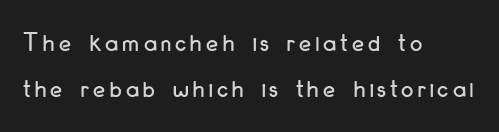
The image shows 27 px text type, upright; set left-aligned, normal line spacing (1.7x), not underlined.
